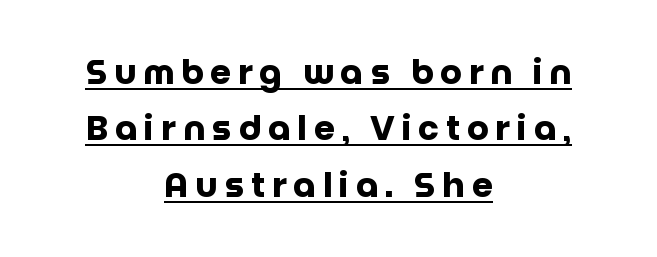
The image shows 34 px heavy sans-serif type, upright; set centered, normal line spacing (1.66x), unusually wide letter spacing (+0.2 em), underlined; low stroke contrast and a large x-height.
